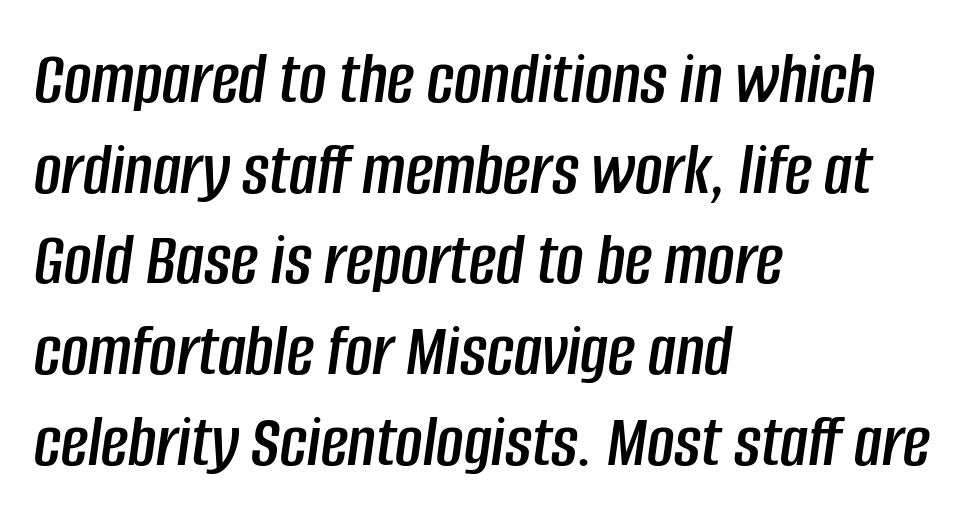
Q: Is the text italic (slanted)? A: Yes, it leans right by about 8 degrees.
Q: Is the text underlined? A: No.
Q: How is the paragraph aligned? A: Left-aligned.
Q: Is the spacing between letters normal or unusually wide? A: Normal.
Q: Width (condensed, normal, or wide)? A: Condensed.
Q: Stroke contrast? A: Low.
Q: x-height? A: Large.
Q: Monospaced? A: No.
